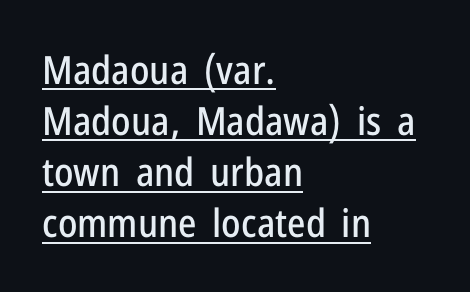
Q: Is the text italic (slanted)? A: No, it is upright.
Q: Is the typeface a serif or a sans-serif typeface? A: Sans-serif.
Q: Is the text underlined? A: Yes.
Q: How is the paragraph aligned? A: Left-aligned.
Q: Is the spacing between letters normal or unusually wide? A: Normal.
Q: Is the spacing between lines tight, normal or loose? A: Normal.
Q: Width (condensed, normal, or wide)? A: Condensed.
Q: Stroke contrast? A: Low.
Q: x-height? A: Medium.
Q: Monospaced? A: No.
